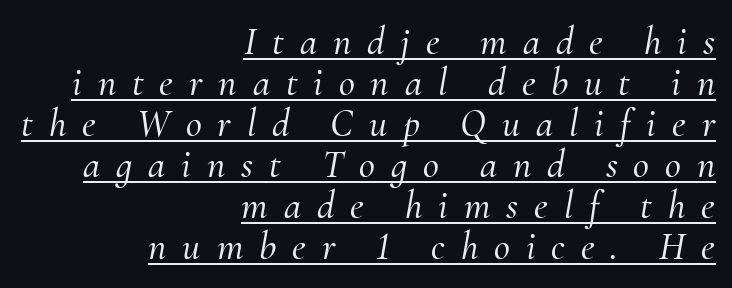
{"serif": "yes", "italic": "yes", "lean": "right", "slant_degrees": 10, "width": "normal", "stroke_contrast": "medium", "x_height": "small", "monospaced": "no", "underline": "yes", "align": "right", "line_spacing": "tight", "line_spacing_ratio": 1.05, "letter_spacing": "wide", "letter_spacing_em": 0.41, "glyph_px": 39}
